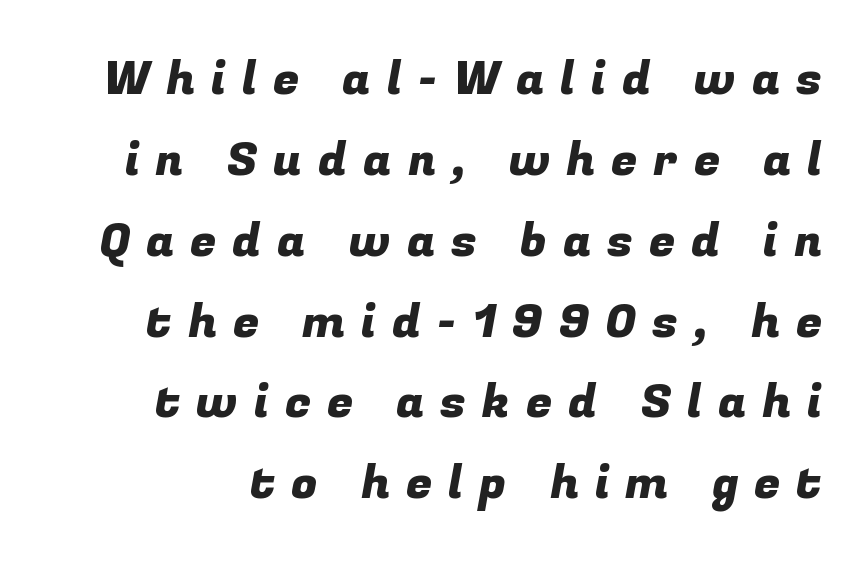
{"serif": "no", "width": "normal", "stroke_contrast": "low", "x_height": "medium", "monospaced": "no", "underline": "no", "line_spacing_ratio": 1.72, "letter_spacing": "wide", "letter_spacing_em": 0.34, "glyph_px": 47}
